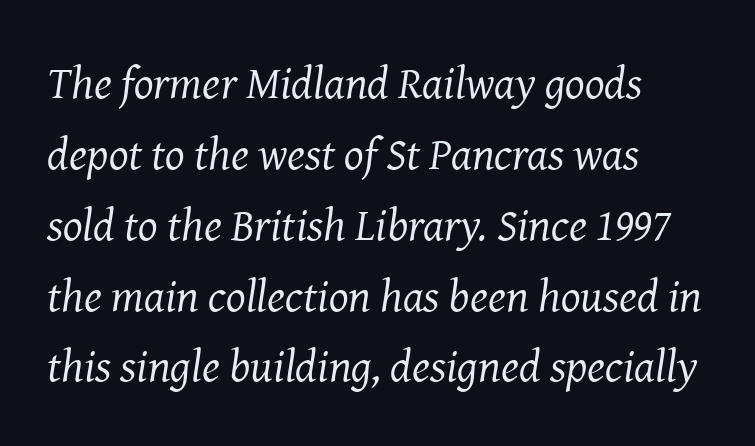
Q: Is the text bold? A: No.
Q: Is the text italic (slanted)? A: Yes, it leans right by about 8 degrees.
Q: Is the typeface a serif or a sans-serif typeface? A: Serif.
Q: Is the text underlined? A: No.
Q: How is the paragraph aligned? A: Left-aligned.
Q: Is the spacing between letters normal or unusually wide? A: Normal.
Q: Is the spacing between lines tight, normal or loose? A: Normal.
Q: Width (condensed, normal, or wide)? A: Normal.
Q: Stroke contrast? A: Medium.
Q: x-height? A: Medium.
Q: Monospaced? A: No.
